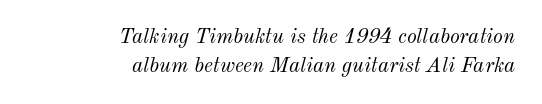
The image shows 21 px text type, italic (leaning right); set right-aligned, normal line spacing (1.38x), normal letter spacing, not underlined.
